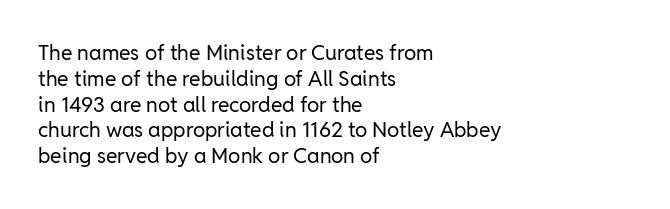
The image shows 21 px text type, upright; set left-aligned, line spacing 1.23x, normal letter spacing, not underlined.
